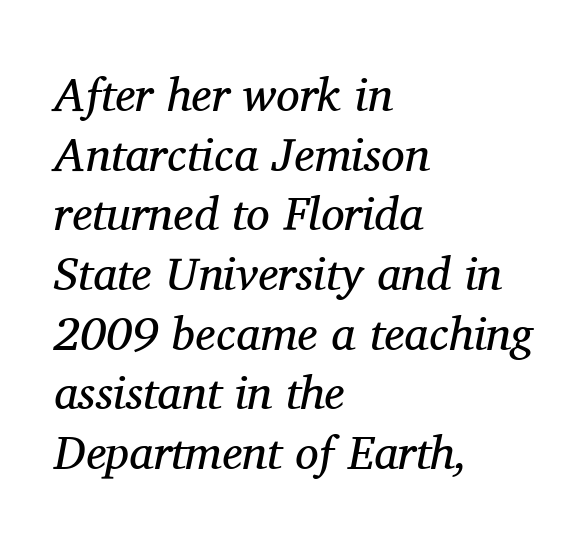
The image shows 47 px regular-weight serif type, italic (leaning right); set left-aligned, normal line spacing (1.27x), normal letter spacing, not underlined; medium stroke contrast and a medium x-height.
